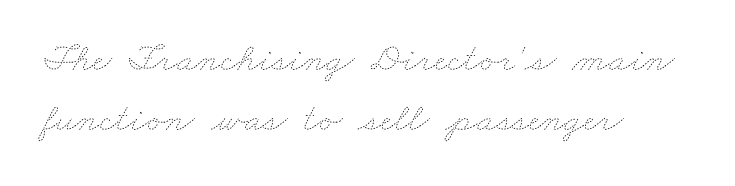
Q: Is the text bold? A: No.
Q: Is the text underlined? A: No.
Q: How is the paragraph aligned? A: Left-aligned.
Q: Is the spacing between letters normal or unusually wide? A: Normal.
Q: Is the spacing between lines tight, normal or loose? A: Normal.
Q: Width (condensed, normal, or wide)? A: Wide.
Q: Stroke contrast? A: Low.
Q: x-height? A: Small.
Q: Monospaced? A: No.
